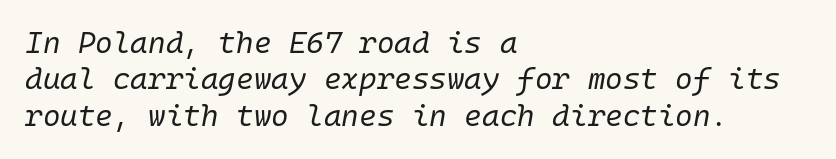
{"italic": "yes", "lean": "right", "slant_degrees": 10, "bold": "no", "weight": "regular", "width": "normal", "stroke_contrast": "low", "x_height": "medium", "underline": "no", "align": "left", "line_spacing_ratio": 1.21, "letter_spacing": "normal", "letter_spacing_em": 0.0, "glyph_px": 30}
